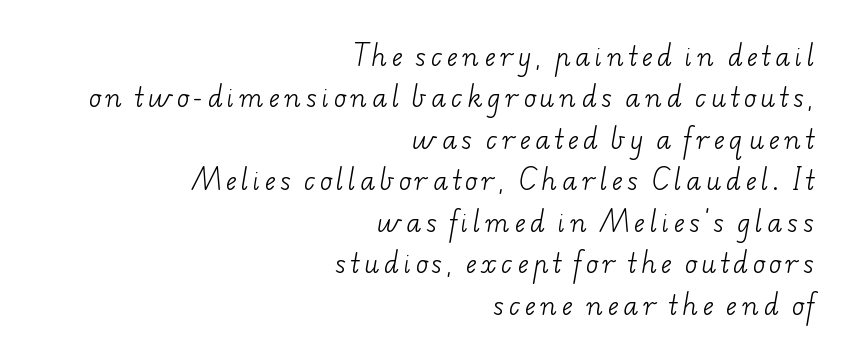
{"bold": "no", "underline": "no", "align": "right", "line_spacing": "normal", "line_spacing_ratio": 1.66, "letter_spacing": "wide", "letter_spacing_em": 0.2, "glyph_px": 25}
